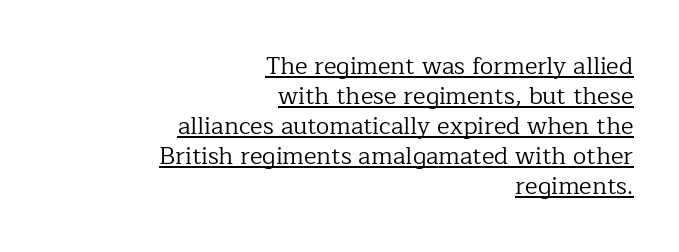
The text block is weighted toward the right margin, trailing off unevenly leftward. In terms of letterspacing, this is plain default setting. Weight: in the light-to-regular range. Style check: upright. A typographer would call this underscored text. Evenly set lines give the paragraph a standard silhouette.
